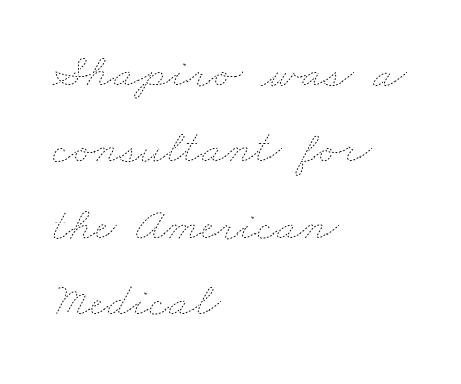
The image shows 48 px thin, wide type; set left-aligned, normal line spacing (1.59x), normal letter spacing, not underlined; low stroke contrast and a small x-height.
